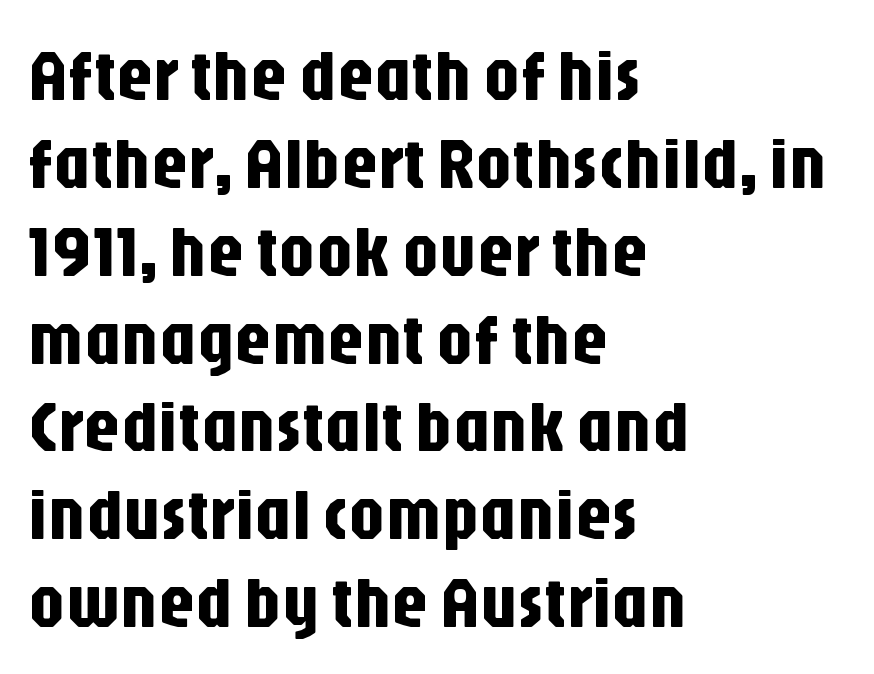
The image shows 72 px condensed sans-serif type, upright; set left-aligned, line spacing 1.22x, normal letter spacing, not underlined; low stroke contrast and a large x-height.
